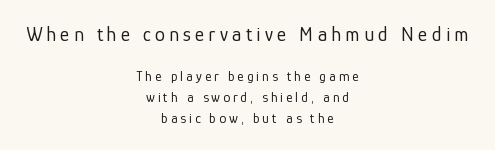
{"italic": "no", "bold": "no", "underline": "no", "align": "center", "line_spacing": "normal", "line_spacing_ratio": 1.47, "letter_spacing": "wide", "letter_spacing_em": 0.21, "larger_block": "first", "size_ratio": 1.43, "glyph_px": 20}
